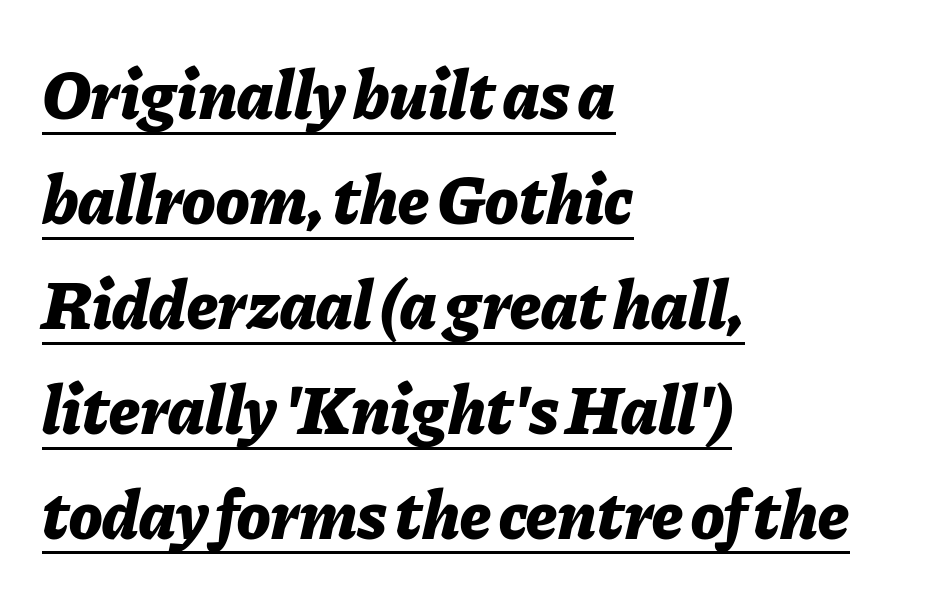
{"italic": "yes", "lean": "right", "slant_degrees": 11, "bold": "yes", "weight": "bold", "width": "normal", "stroke_contrast": "low", "x_height": "medium", "monospaced": "no", "underline": "yes", "align": "left", "line_spacing": "normal", "line_spacing_ratio": 1.52, "letter_spacing": "normal", "letter_spacing_em": 0.0, "glyph_px": 69}
